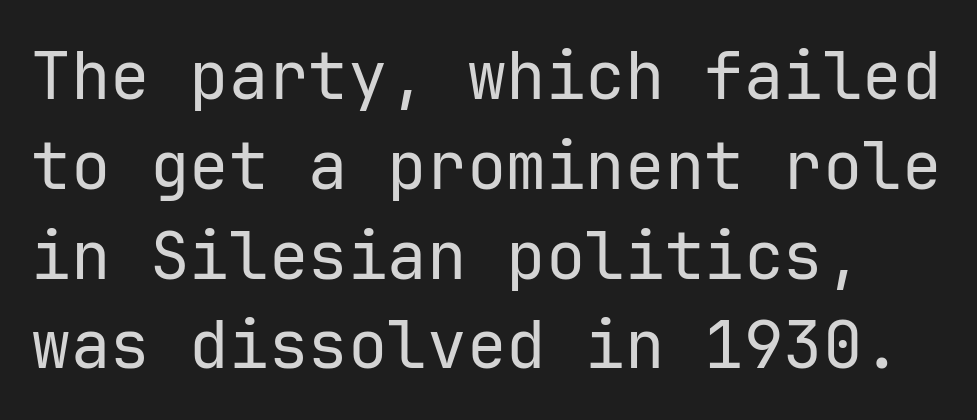
{"serif": "no", "italic": "no", "bold": "no", "weight": "regular", "width": "normal", "stroke_contrast": "low", "x_height": "medium", "monospaced": "yes", "underline": "no", "line_spacing": "normal", "line_spacing_ratio": 1.36, "letter_spacing": "normal", "letter_spacing_em": 0.0, "glyph_px": 66}
